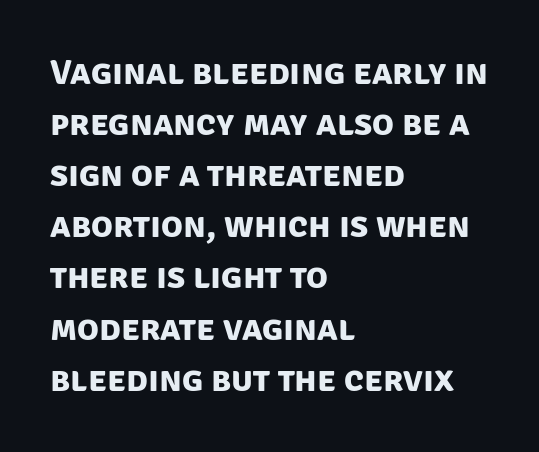
{"serif": "no", "bold": "yes", "weight": "bold", "width": "normal", "stroke_contrast": "low", "x_height": "large", "monospaced": "no", "underline": "no", "align": "left", "line_spacing": "normal", "line_spacing_ratio": 1.42, "letter_spacing": "normal", "letter_spacing_em": 0.0, "glyph_px": 36}
